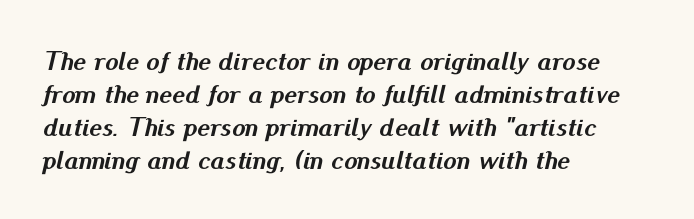
Q: Is the text bold? A: Yes.
Q: Is the text italic (slanted)? A: Yes, it leans right by about 13 degrees.
Q: Is the text underlined? A: No.
Q: How is the paragraph aligned? A: Left-aligned.
Q: Is the spacing between letters normal or unusually wide? A: Normal.
